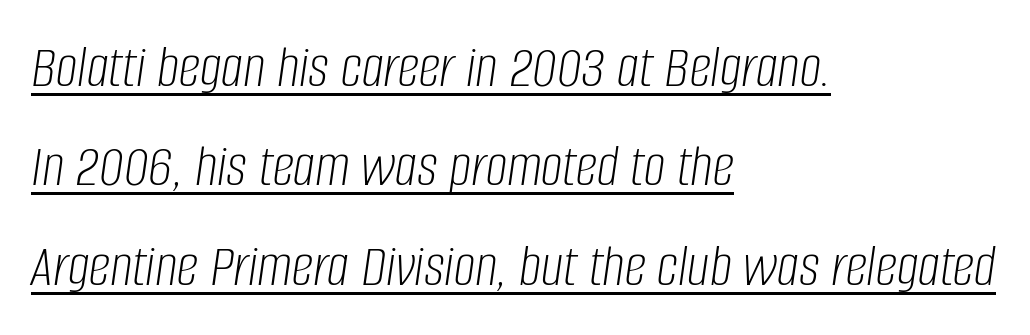
You could not count columns in this text — the font is proportionally spaced. The passage shown is underscored from start to finish. The whole block is typeset with a tilt. Weight class: somewhere from thin through regular. This sample uses plain, unmodified letter spacing.
